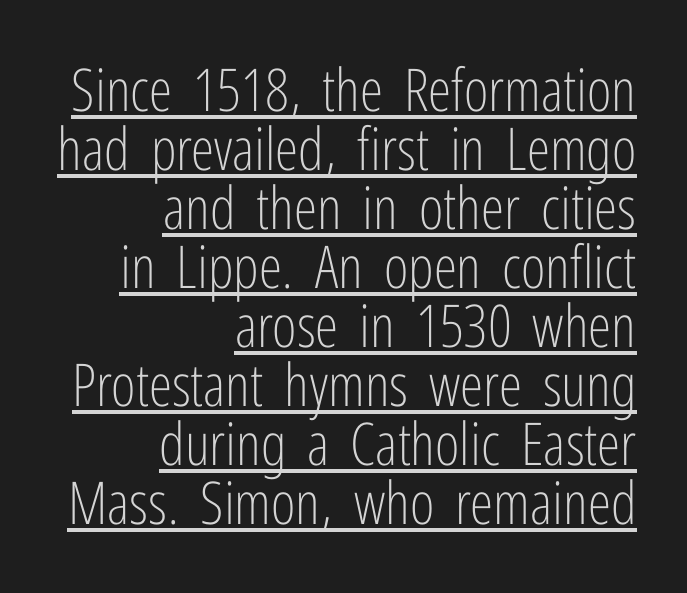
The image shows 59 px light, condensed sans-serif type, upright; set right-aligned, tight line spacing (1.0x), normal letter spacing, underlined; low stroke contrast and a medium x-height.
